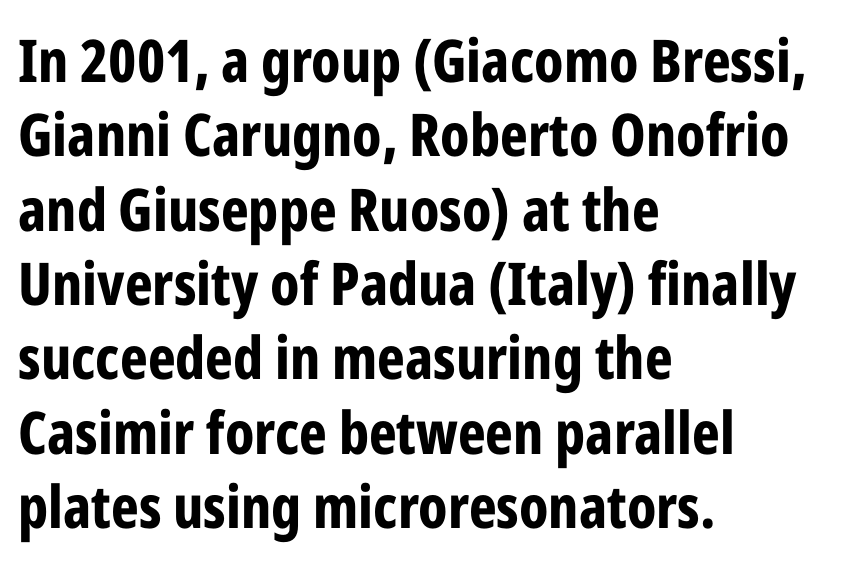
Q: Is the text bold? A: Yes.
Q: Is the text italic (slanted)? A: No, it is upright.
Q: Is the typeface a serif or a sans-serif typeface? A: Sans-serif.
Q: Is the text underlined? A: No.
Q: How is the paragraph aligned? A: Left-aligned.
Q: Is the spacing between letters normal or unusually wide? A: Normal.
Q: Is the spacing between lines tight, normal or loose? A: Normal.
Q: Width (condensed, normal, or wide)? A: Condensed.
Q: Stroke contrast? A: Low.
Q: x-height? A: Medium.
Q: Monospaced? A: No.
